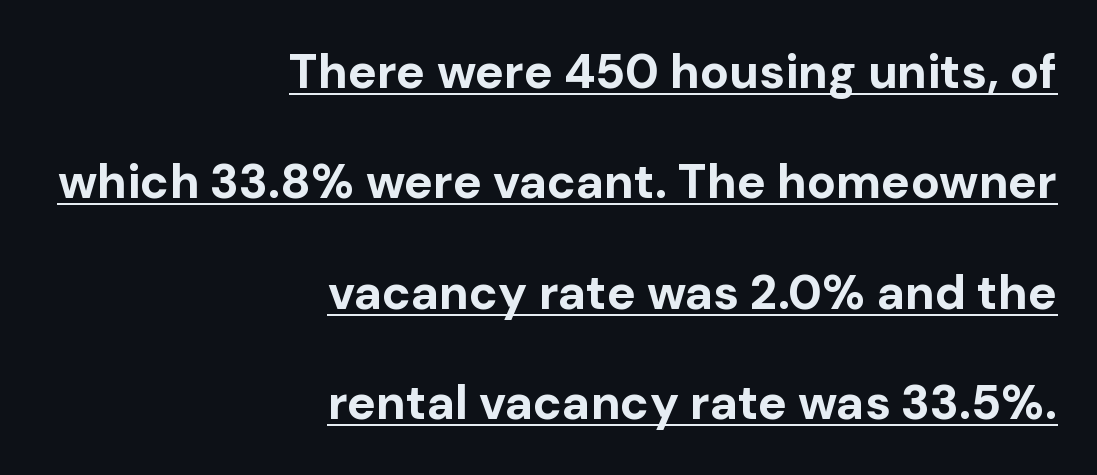
Which margin do the lines hug? The right one — the left edge is uneven. Notice how a bar underscores the lettering throughout. This rendering employs a face without finishing strokes, i.e., a sans-serif. Bold? Absolutely — the strokes are thick and heavy.
